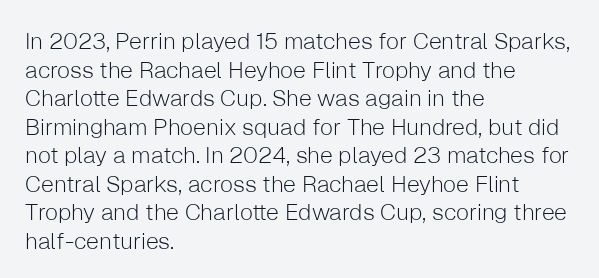
Beneath every word, the page is bare. On a weight scale, this lands at 450 or below. Look at the tracking — it's just the regular setting, nothing added. The typesetter chose a ragged-right arrangement here. Upright lettering throughout.
